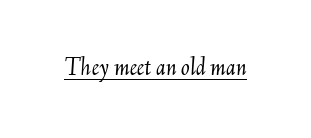
Q: Is the text bold? A: No.
Q: Is the text italic (slanted)? A: Yes, it leans right by about 6 degrees.
Q: Is the text underlined? A: Yes.
Q: Is the spacing between letters normal or unusually wide? A: Normal.
